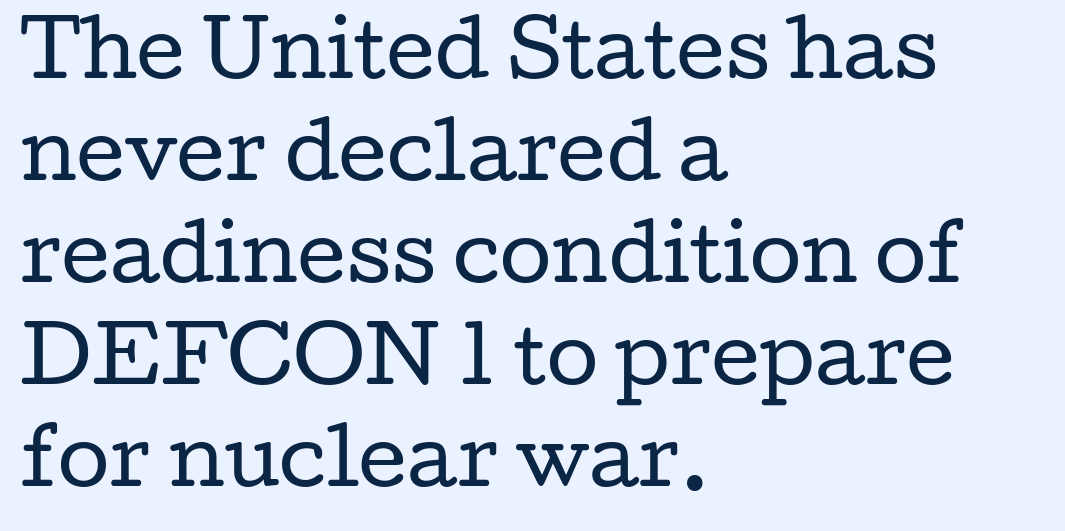
These lines are rendered in a variable-pitch font. Each row of text sits above clean, open space. Quick note: interline space is typical. Little horizontal feet cap the strokes, marking this as serif type. Weight: not bold — regular or lighter. The ragged edge is on the right, which tells us the setting is flush left.
